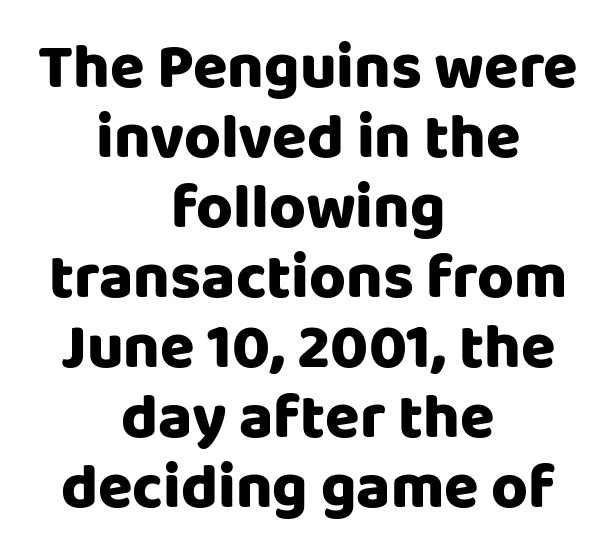
The image shows 63 px heavy sans-serif type, upright; set centered, tight line spacing (1.11x), normal letter spacing, not underlined; low stroke contrast and a large x-height.
